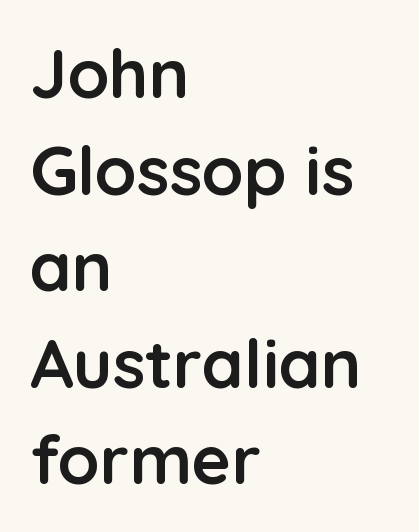
Q: Is the text bold? A: Yes.
Q: Is the text italic (slanted)? A: No, it is upright.
Q: Is the typeface a serif or a sans-serif typeface? A: Sans-serif.
Q: Is the text underlined? A: No.
Q: How is the paragraph aligned? A: Left-aligned.
Q: Is the spacing between letters normal or unusually wide? A: Normal.
Q: Is the spacing between lines tight, normal or loose? A: Normal.
Q: Width (condensed, normal, or wide)? A: Normal.
Q: Stroke contrast? A: Low.
Q: x-height? A: Medium.
Q: Monospaced? A: No.
